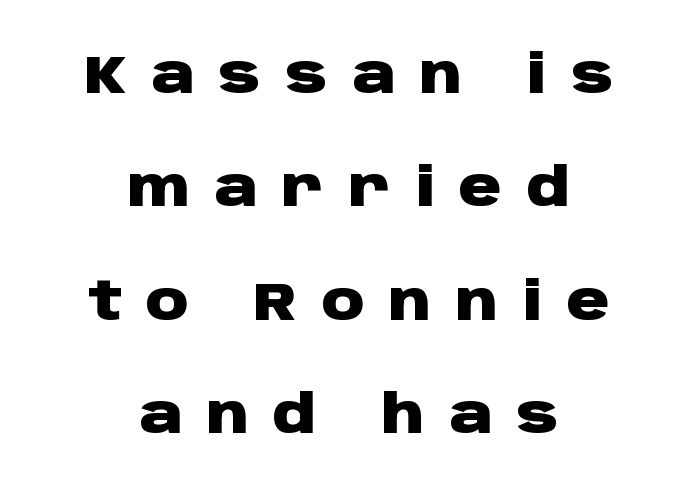
This sample has the flowing, uneven cadence of proportional lettering. In terms of posture, this sample is upright. Look at the tracking — it's clearly loosened, letters drifting apart. Underline: absent. Vertically, the passage feels expansive, rows floating well apart. This is heavy type, rendered in bold.
